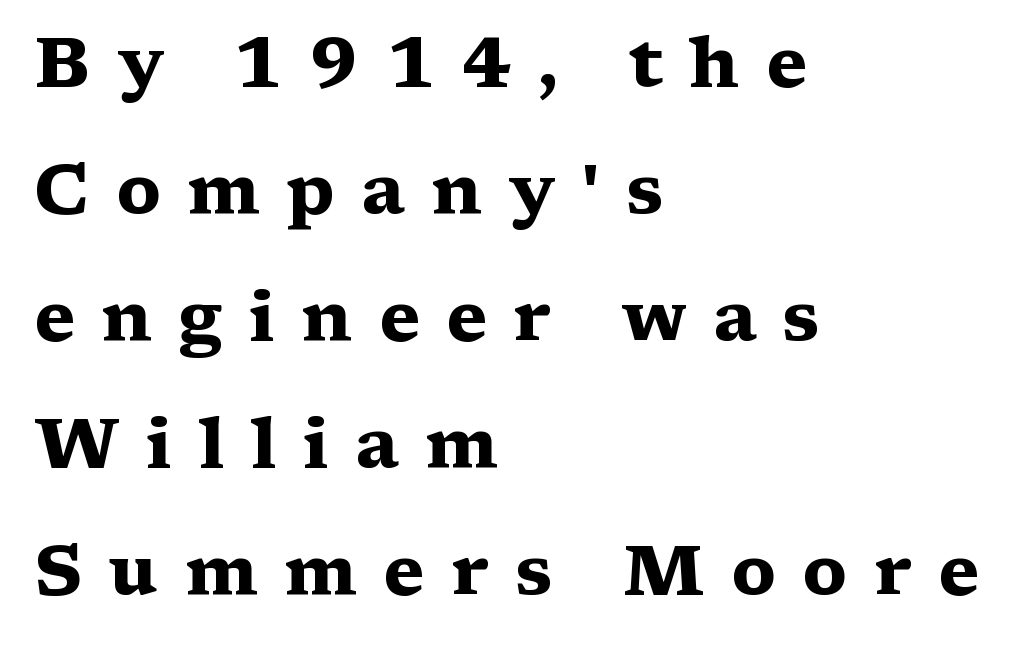
The image shows 71 px heavy, wide serif type, upright; set left-aligned, line spacing 1.79x, unusually wide letter spacing (+0.37 em), not underlined; medium stroke contrast and a medium x-height.
